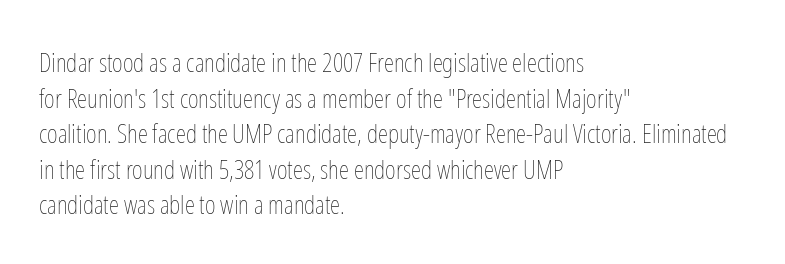
The image shows 26 px text type, upright; set left-aligned, normal line spacing (1.37x), normal letter spacing, not underlined.
